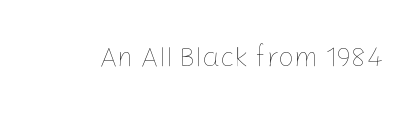
The font sits on the lighter half of the weight spectrum, regular included. The letters sit at their default tracking, neither squeezed nor spread. Think of a printed novel: that variable character pitch is what you see here. The string is rendered with underlining switched off.
